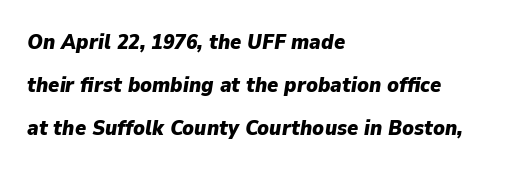
Q: Is the text bold? A: Yes.
Q: Is the text italic (slanted)? A: Yes, it leans right by about 9 degrees.
Q: Is the text underlined? A: No.
Q: How is the paragraph aligned? A: Left-aligned.
Q: Is the spacing between letters normal or unusually wide? A: Normal.
Q: Is the spacing between lines tight, normal or loose? A: Loose.
